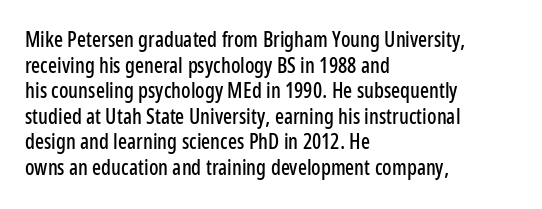
{"italic": "no", "underline": "no", "align": "left", "line_spacing_ratio": 1.22, "letter_spacing": "normal", "letter_spacing_em": 0.0, "glyph_px": 21}
